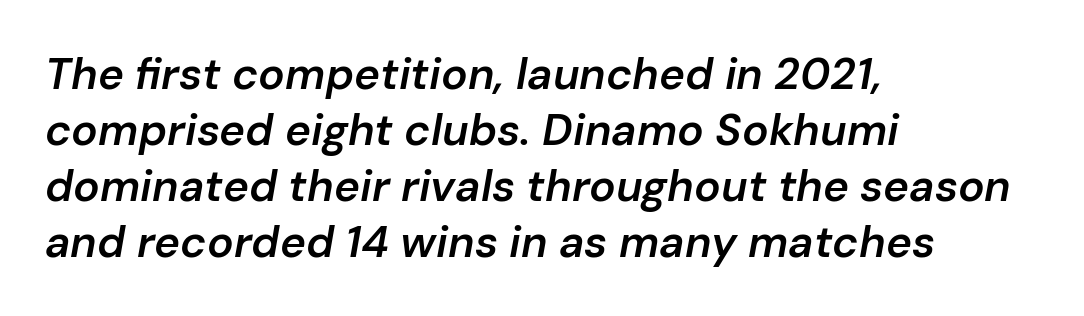
Summary of vertical rhythm: regular, with standard interline spacing. Think of a printed novel: that variable character pitch is what you see here. This rendering uses left alignment, leaving the right contour irregular. A bit beefed up — I'd call it semibold rather than bold. Underlining? Definitely not there. Inter-character spacing is left at the font's built-in metrics.
